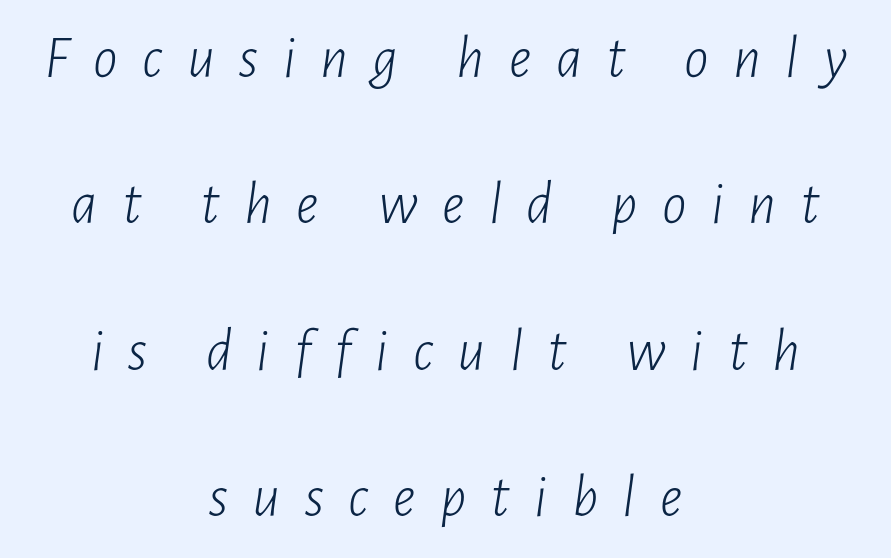
The image shows 61 px light, condensed type, italic (leaning right); set centered, loose line spacing (2.4x), unusually wide letter spacing (+0.4 em), not underlined; low stroke contrast and a medium x-height.
